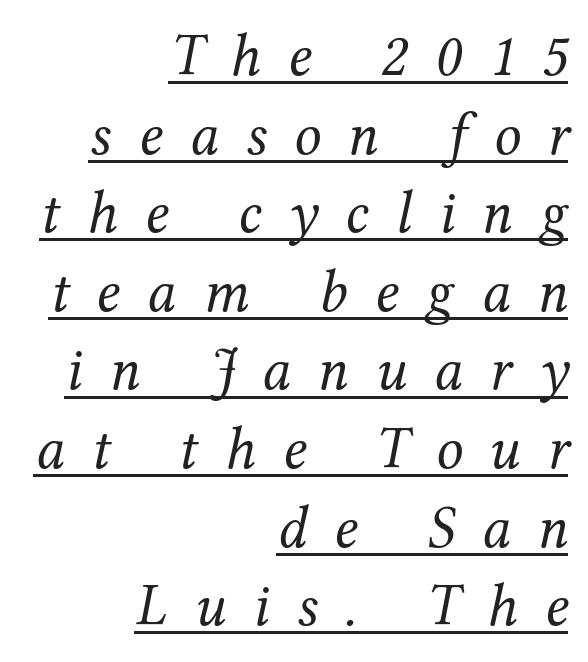
{"serif": "yes", "italic": "yes", "lean": "right", "slant_degrees": 12, "bold": "no", "weight": "regular", "width": "normal", "stroke_contrast": "medium", "x_height": "medium", "monospaced": "no", "underline": "yes", "align": "right", "line_spacing": "normal", "line_spacing_ratio": 1.31, "letter_spacing": "wide", "letter_spacing_em": 0.45, "glyph_px": 60}
